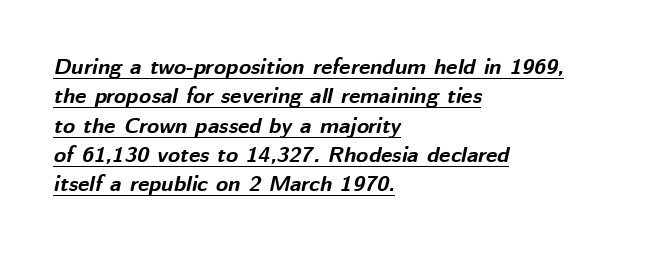
{"italic": "yes", "lean": "right", "slant_degrees": 12, "bold": "yes", "underline": "yes", "align": "left", "line_spacing": "normal", "line_spacing_ratio": 1.33, "letter_spacing": "normal", "letter_spacing_em": 0.0, "glyph_px": 22}
